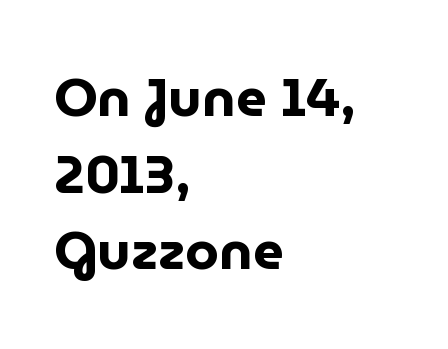
Q: Is the text bold? A: Yes.
Q: Is the text italic (slanted)? A: No, it is upright.
Q: Is the typeface a serif or a sans-serif typeface? A: Sans-serif.
Q: Is the text underlined? A: No.
Q: How is the paragraph aligned? A: Left-aligned.
Q: Is the spacing between letters normal or unusually wide? A: Normal.
Q: Is the spacing between lines tight, normal or loose? A: Normal.
Q: Width (condensed, normal, or wide)? A: Normal.
Q: Stroke contrast? A: Low.
Q: x-height? A: Medium.
Q: Monospaced? A: No.
